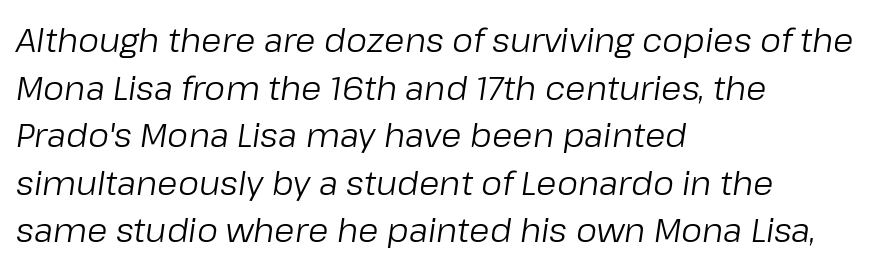
Looks like regular typesetting: each glyph gets only the width it needs. Characters follow at the spacing the type designer built in. The passage shown leans; its letterforms are oblique. Heft: none added — not bold. A typesetter would call this leading conventional body-copy spacing.
